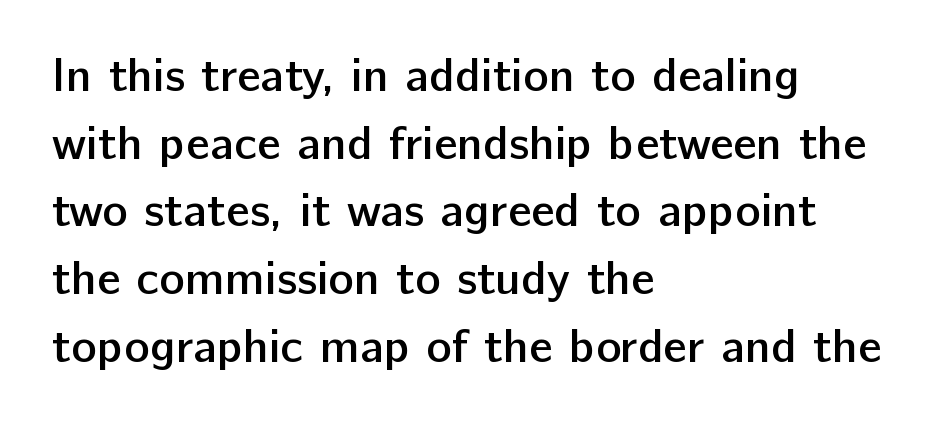
A sans-serif font was chosen for this passage. The ragged edge is on the right, which tells us the setting is flush left. Normally led — the rows are evenly, conventionally spaced. The letterforms sit shoulder to shoulder at normal distance.
